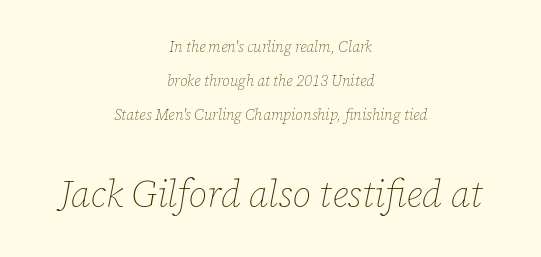
Q: Is the text bold? A: No.
Q: Is the text italic (slanted)? A: Yes, it leans right by about 12 degrees.
Q: Is the text underlined? A: No.
Q: How is the paragraph aligned? A: Centered.
Q: Is the spacing between letters normal or unusually wide? A: Normal.
Q: Is the spacing between lines tight, normal or loose? A: Loose.
Q: Which block of text is set in a larger size, the first (top) or the second (bottom)? A: The second (bottom) one.
Q: Width (condensed, normal, or wide)? A: Normal.
Q: Stroke contrast? A: Low.
Q: x-height? A: Medium.
Q: Monospaced? A: No.
